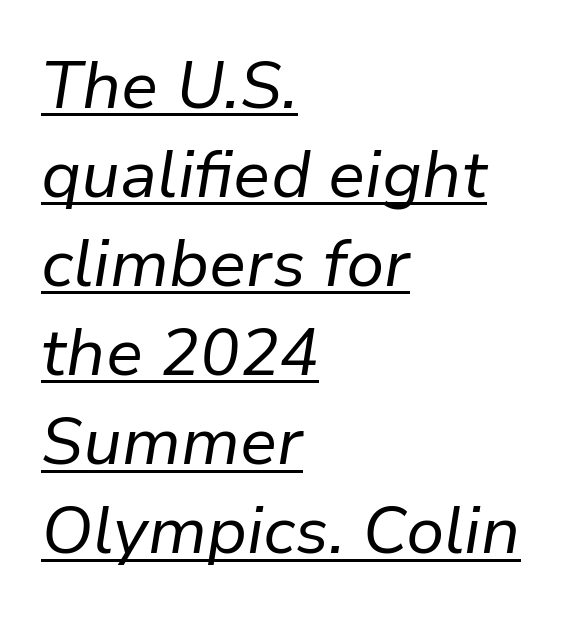
A typesetter would call this leading conventional body-copy spacing. Think standard paragraph weight, or any step lighter than that. This rendering leaves character spacing at its baseline value. Italic? Definitely — the glyphs are oblique. Proportional: the letters do not fall into vertical columns. A rule runs beneath these lines of type.
